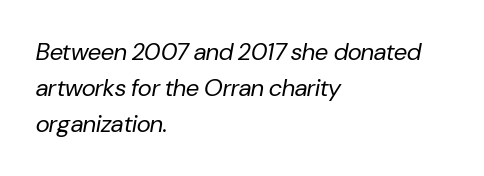
Q: Is the text bold? A: No.
Q: Is the text italic (slanted)? A: Yes, it leans right by about 10 degrees.
Q: Is the text underlined? A: No.
Q: How is the paragraph aligned? A: Left-aligned.
Q: Is the spacing between letters normal or unusually wide? A: Normal.
Q: Is the spacing between lines tight, normal or loose? A: Normal.
